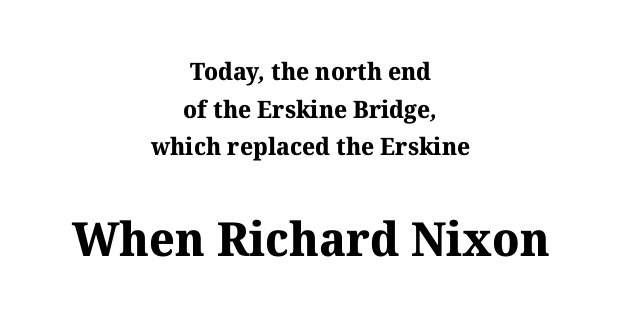
Q: Is the text bold? A: Yes.
Q: Is the typeface a serif or a sans-serif typeface? A: Serif.
Q: Is the text underlined? A: No.
Q: How is the paragraph aligned? A: Centered.
Q: Is the spacing between letters normal or unusually wide? A: Normal.
Q: Is the spacing between lines tight, normal or loose? A: Normal.
Q: Which block of text is set in a larger size, the first (top) or the second (bottom)? A: The second (bottom) one.
Q: Width (condensed, normal, or wide)? A: Normal.
Q: Stroke contrast? A: Medium.
Q: x-height? A: Medium.
Q: Monospaced? A: No.
